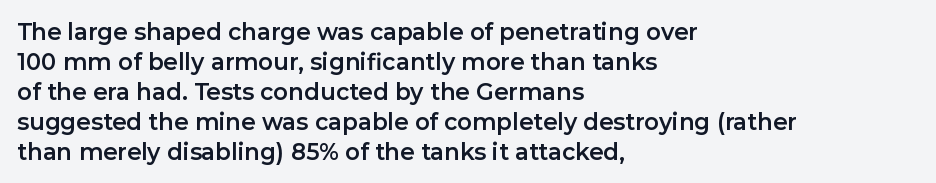
The image shows 23 px text type, upright; set left-aligned, normal line spacing (1.3x), normal letter spacing, not underlined.
